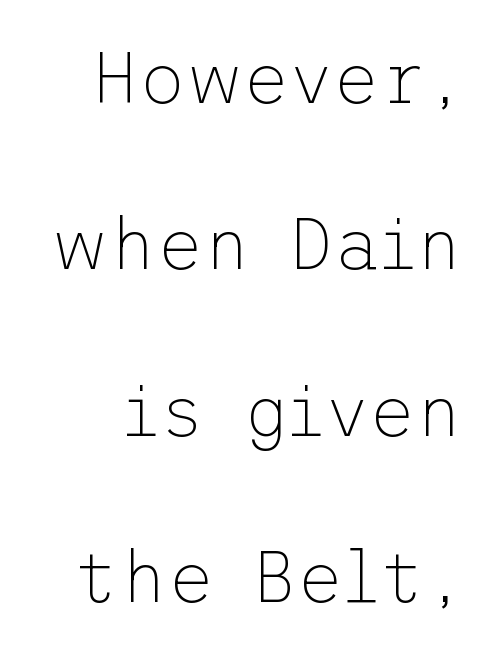
The image shows 72 px thin sans-serif type, upright; set loose line spacing (2.31x), normal letter spacing, not underlined; low stroke contrast and a medium x-height.
